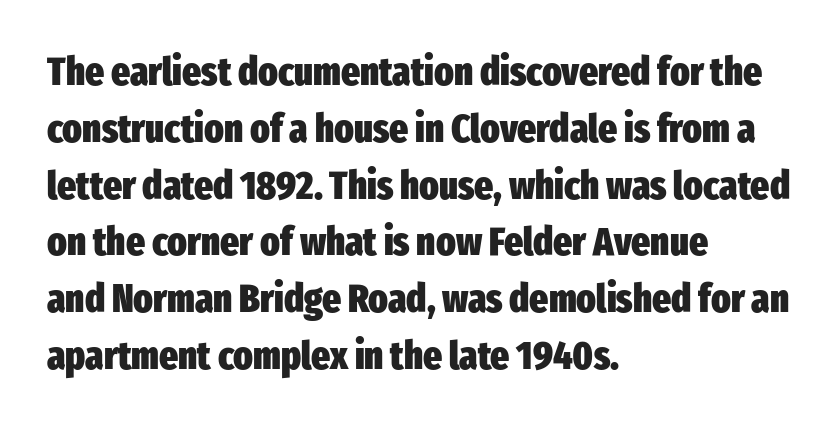
The image shows 40 px heavy, condensed sans-serif type, upright; set left-aligned, normal line spacing (1.42x), normal letter spacing, not underlined; low stroke contrast and a medium x-height.
